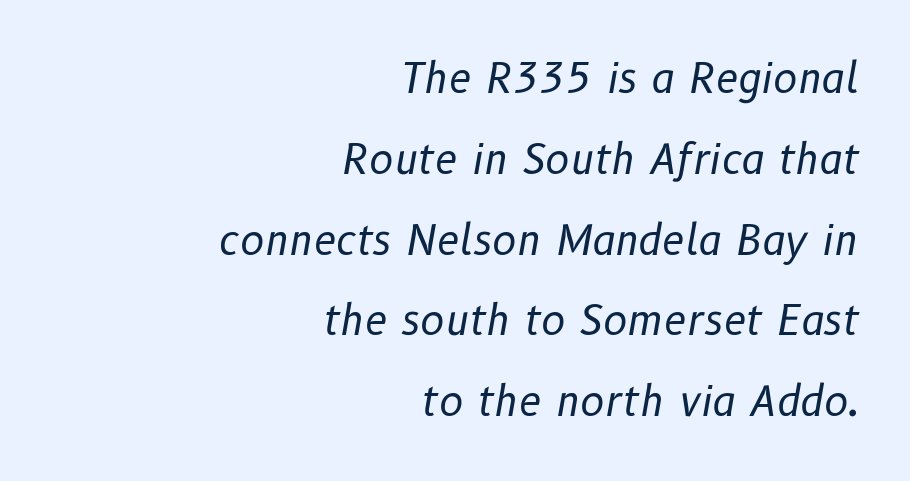
{"italic": "yes", "lean": "right", "slant_degrees": 10, "bold": "no", "weight": "regular", "width": "normal", "stroke_contrast": "low", "x_height": "medium", "monospaced": "no", "underline": "no", "align": "right", "line_spacing": "loose", "line_spacing_ratio": 1.97, "letter_spacing": "normal", "letter_spacing_em": 0.0, "glyph_px": 41}
